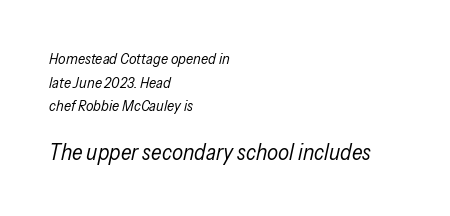
Q: Is the text bold? A: No.
Q: Is the text italic (slanted)? A: Yes, it leans right by about 13 degrees.
Q: Is the text underlined? A: No.
Q: How is the paragraph aligned? A: Left-aligned.
Q: Is the spacing between letters normal or unusually wide? A: Normal.
Q: Is the spacing between lines tight, normal or loose? A: Normal.
Q: Which block of text is set in a larger size, the first (top) or the second (bottom)? A: The second (bottom) one.
